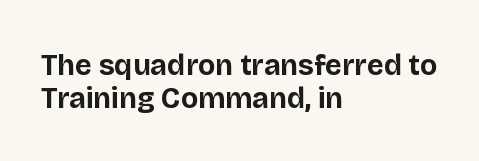
Q: Is the text bold? A: Yes.
Q: Is the text italic (slanted)? A: No, it is upright.
Q: Is the typeface a serif or a sans-serif typeface? A: Sans-serif.
Q: Is the text underlined? A: No.
Q: How is the paragraph aligned? A: Left-aligned.
Q: Is the spacing between letters normal or unusually wide? A: Normal.
Q: Is the spacing between lines tight, normal or loose? A: Tight.
Q: Width (condensed, normal, or wide)? A: Normal.
Q: Stroke contrast? A: Low.
Q: x-height? A: Large.
Q: Monospaced? A: No.
